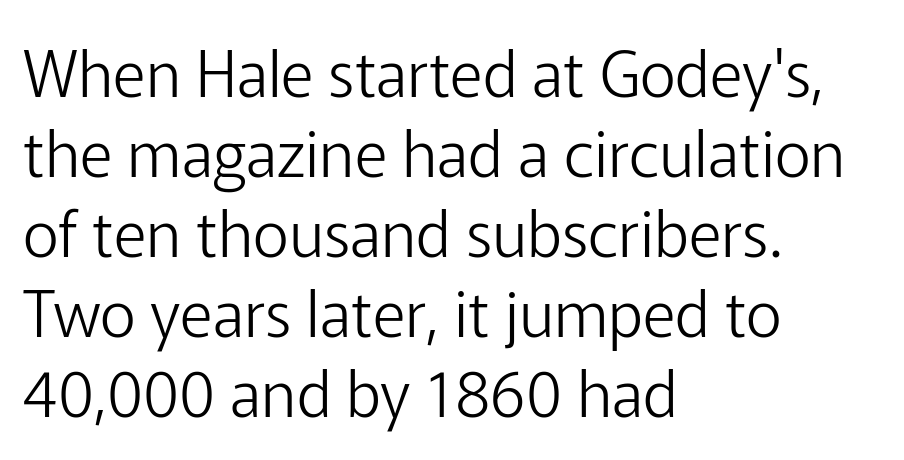
Q: Is the text bold? A: No.
Q: Is the text italic (slanted)? A: No, it is upright.
Q: Is the typeface a serif or a sans-serif typeface? A: Sans-serif.
Q: Is the text underlined? A: No.
Q: How is the paragraph aligned? A: Left-aligned.
Q: Is the spacing between letters normal or unusually wide? A: Normal.
Q: Is the spacing between lines tight, normal or loose? A: Normal.
Q: Width (condensed, normal, or wide)? A: Normal.
Q: Stroke contrast? A: Low.
Q: x-height? A: Medium.
Q: Monospaced? A: No.
